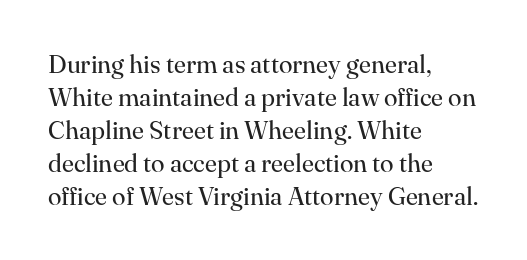
Q: Is the text bold? A: No.
Q: Is the text italic (slanted)? A: No, it is upright.
Q: Is the text underlined? A: No.
Q: How is the paragraph aligned? A: Left-aligned.
Q: Is the spacing between letters normal or unusually wide? A: Normal.
Q: Is the spacing between lines tight, normal or loose? A: Normal.
